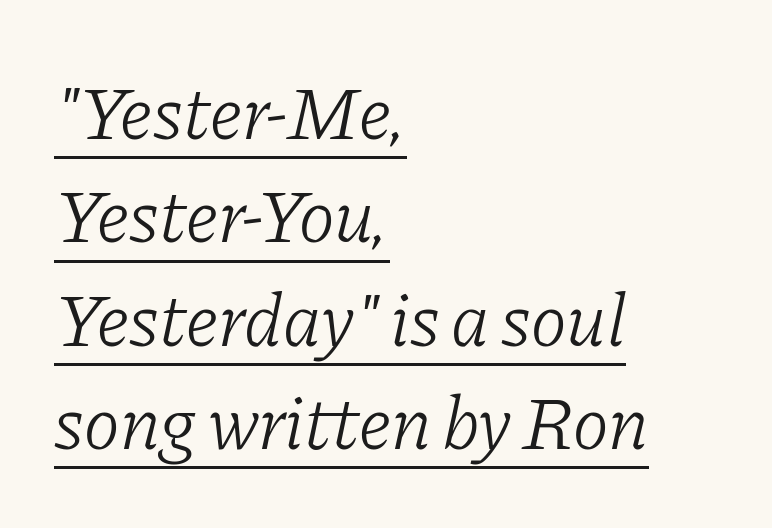
{"serif": "yes", "italic": "yes", "lean": "right", "slant_degrees": 11, "bold": "no", "weight": "light", "width": "normal", "stroke_contrast": "low", "x_height": "medium", "monospaced": "no", "underline": "yes", "align": "left", "line_spacing": "normal", "line_spacing_ratio": 1.36, "letter_spacing": "normal", "letter_spacing_em": 0.0, "glyph_px": 76}
